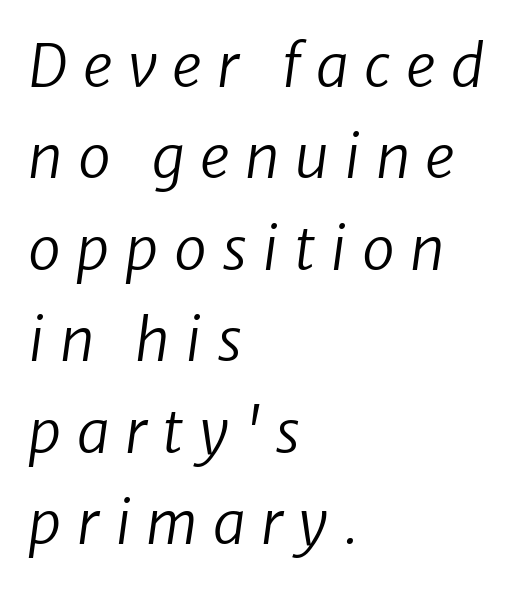
On a weight scale, this lands at 450 or below. The space between consecutive lines is moderate. Reading down the block, your eye returns to a fixed left position each line. Would a proofreader flag this as italicized? Yes. The rendering uses natural spacing where letterforms have individual widths. Beneath every word, the page is bare.
